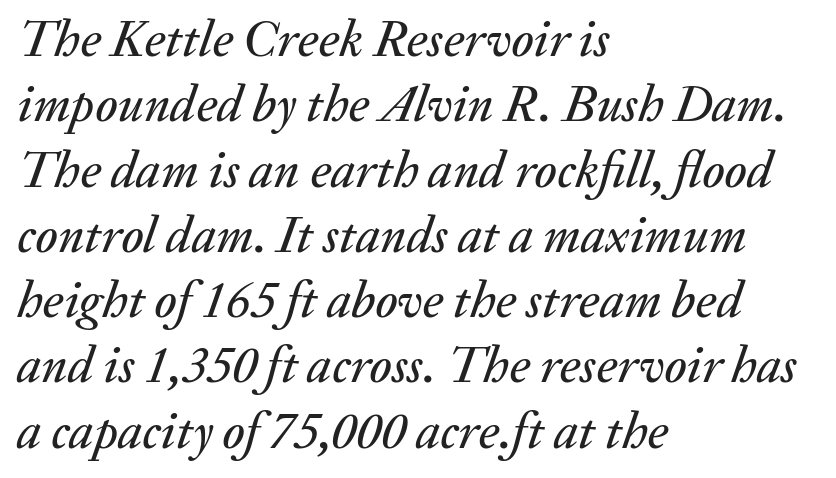
{"italic": "yes", "lean": "right", "slant_degrees": 20, "width": "normal", "stroke_contrast": "medium", "x_height": "medium", "monospaced": "no", "underline": "no", "align": "left", "line_spacing": "normal", "line_spacing_ratio": 1.28, "letter_spacing": "normal", "letter_spacing_em": 0.0, "glyph_px": 51}
